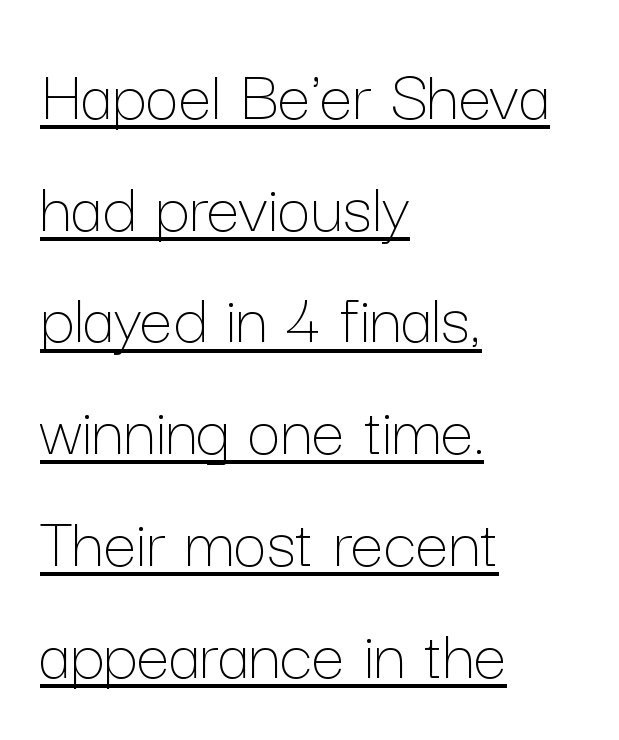
{"italic": "no", "bold": "no", "weight": "thin", "width": "normal", "stroke_contrast": "low", "x_height": "medium", "monospaced": "no", "underline": "yes", "align": "left", "line_spacing": "normal", "line_spacing_ratio": 1.51, "letter_spacing": "normal", "letter_spacing_em": 0.0, "glyph_px": 74}
